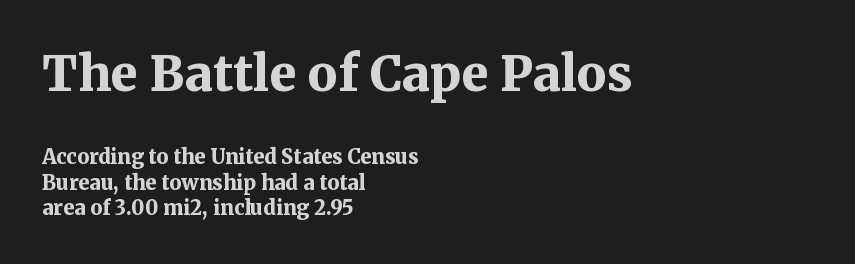
Between one letter and the next there's only the usual sliver of space. This rendering features lettering with no underline. Proportional: the letters do not fall into vertical columns. Does the bottom block carry the larger type? No, the top block does. This is serif lettering, the kind often seen in printed books.
